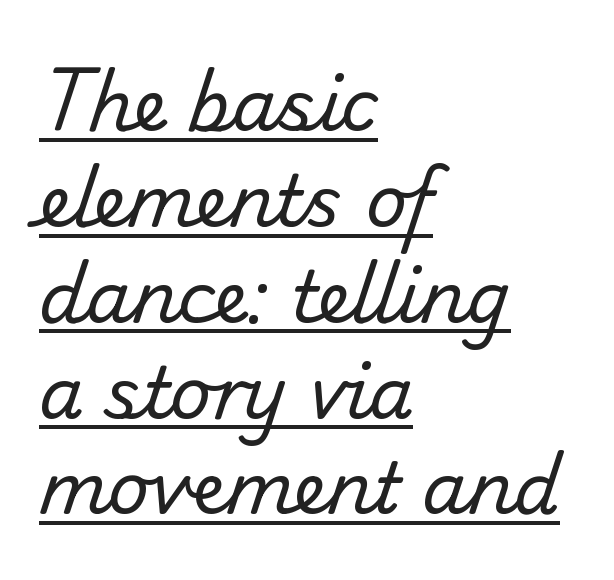
{"serif": "no", "bold": "no", "weight": "regular", "width": "normal", "stroke_contrast": "low", "x_height": "small", "monospaced": "no", "underline": "yes", "align": "left", "line_spacing": "normal", "line_spacing_ratio": 1.35, "letter_spacing": "normal", "letter_spacing_em": 0.0, "glyph_px": 71}
